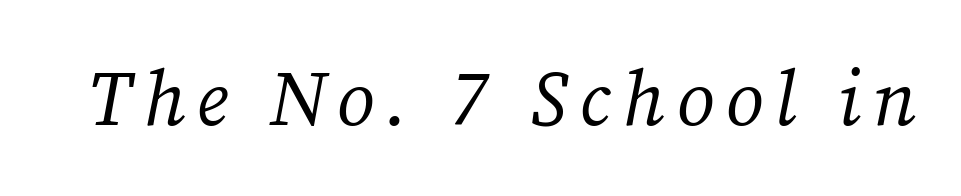
The lettering tilts uniformly, giving the passage an italic look. Here the designer chose a conventional face with non-uniform glyph widths. The cut favours lightness, reaching ordinary text weight at its darkest. This rendering features lettering with no underline. Are there feet on the stems? There are — it's a serif.
